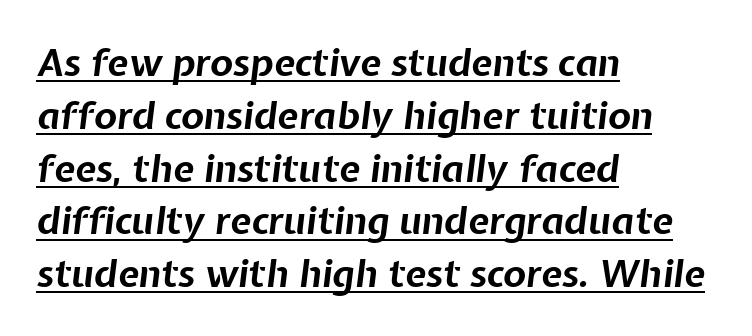
Inter-character spacing is left at the font's built-in metrics. Heavy, bold letterforms. The glyphs are accompanied by a horizontal stroke just below them. The rendering uses natural spacing where letterforms have individual widths. In terms of leading, this rendering sits right in the middle.
